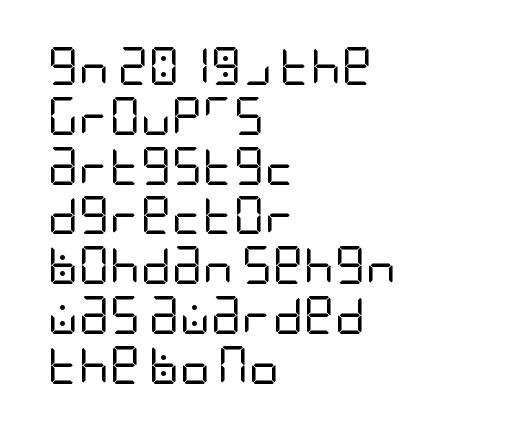
Q: Is the text bold? A: No.
Q: Is the text italic (slanted)? A: No, it is upright.
Q: Is the typeface a serif or a sans-serif typeface? A: Sans-serif.
Q: Is the text underlined? A: No.
Q: How is the paragraph aligned? A: Left-aligned.
Q: Is the spacing between letters normal or unusually wide? A: Normal.
Q: Is the spacing between lines tight, normal or loose? A: Normal.
Q: Width (condensed, normal, or wide)? A: Condensed.
Q: Stroke contrast? A: Low.
Q: x-height? A: Large.
